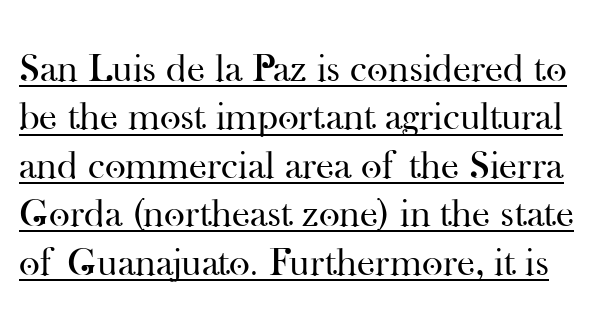
Bold? No — there's no thickening of the strokes. Check the space under the baseline: a stroke is drawn there. The font's upright variant was chosen for this text. The face used here is proportionally spaced, like ordinary book or web type. The rendering shows small feet on the letterforms — a serif design. A typesetter would call this zero additional tracking.
